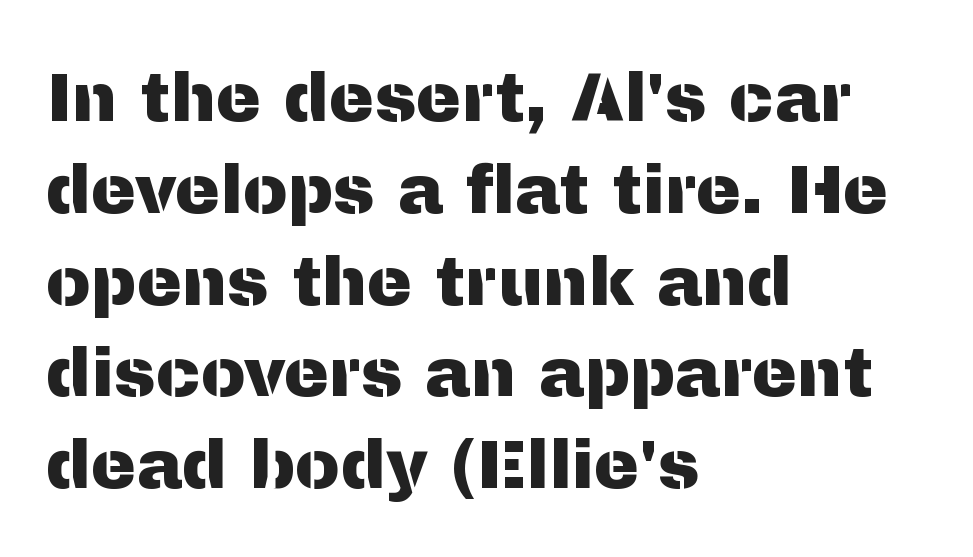
The lines in this sample share a left origin and differ only in where they stop. The rendering uses natural spacing where letterforms have individual widths. Check the space under the baseline: it is left empty. Grotesque or geometric, the face here clearly has no serifs.
